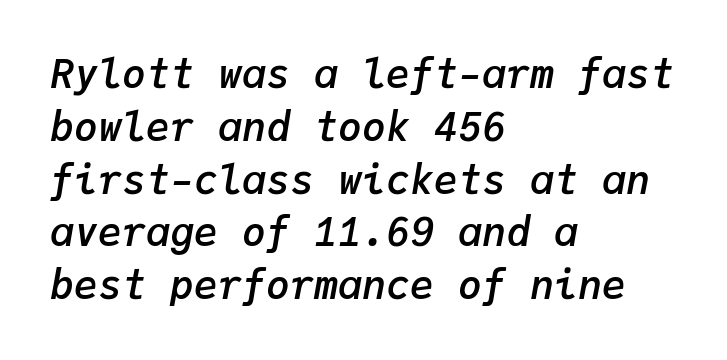
Q: Is the text bold? A: Semi-bold.
Q: Is the text italic (slanted)? A: Yes, it leans right by about 9 degrees.
Q: Is the text underlined? A: No.
Q: How is the paragraph aligned? A: Left-aligned.
Q: Is the spacing between letters normal or unusually wide? A: Normal.
Q: Is the spacing between lines tight, normal or loose? A: Normal.
Q: Width (condensed, normal, or wide)? A: Normal.
Q: Stroke contrast? A: Low.
Q: x-height? A: Medium.
Q: Monospaced? A: Yes.
